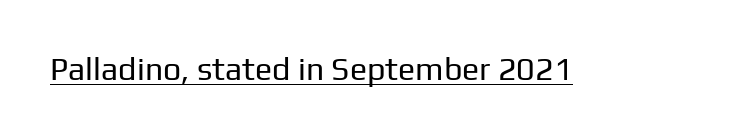
{"serif": "no", "italic": "no", "bold": "no", "weight": "regular", "width": "normal", "stroke_contrast": "low", "x_height": "medium", "monospaced": "no", "underline": "yes", "letter_spacing": "normal", "letter_spacing_em": 0.0, "glyph_px": 32}
